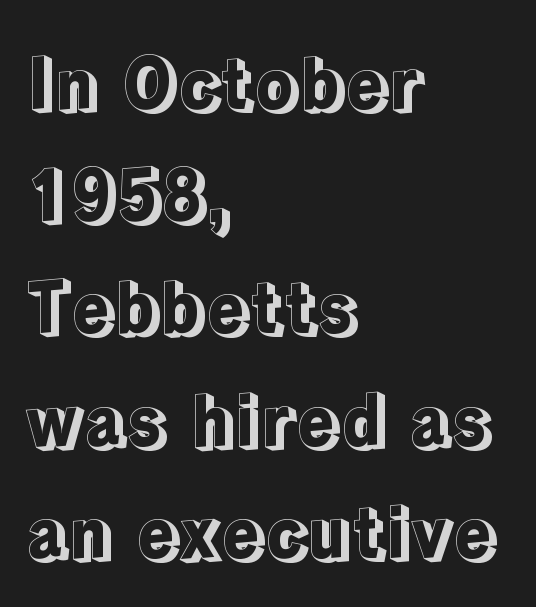
Q: Is the text italic (slanted)? A: No, it is upright.
Q: Is the text underlined? A: No.
Q: How is the paragraph aligned? A: Left-aligned.
Q: Is the spacing between letters normal or unusually wide? A: Normal.
Q: Is the spacing between lines tight, normal or loose? A: Normal.
Q: Width (condensed, normal, or wide)? A: Normal.
Q: x-height? A: Medium.
Q: Monospaced? A: No.
